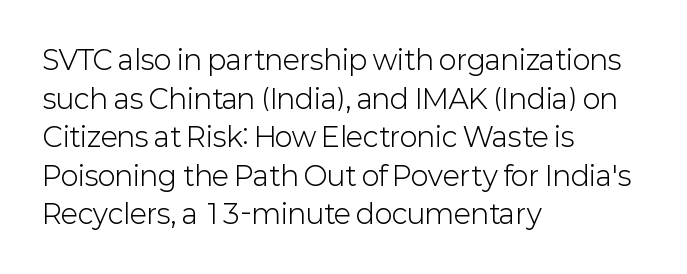
The image shows 27 px text type, upright; set left-aligned, normal line spacing (1.43x), normal letter spacing, not underlined.
